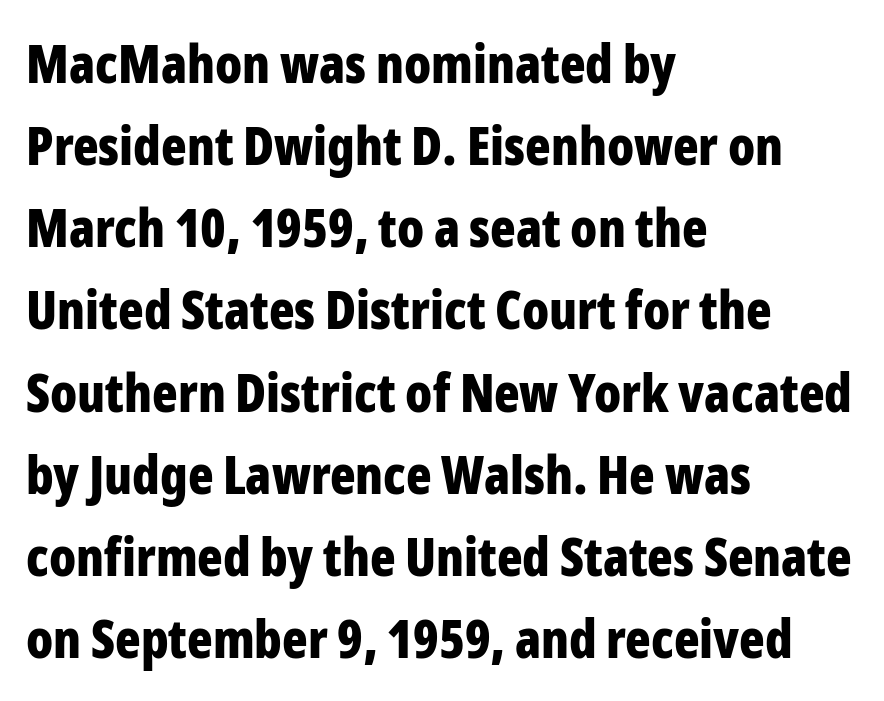
A clean baseline with only descenders dipping below it. These lines are rendered in a variable-pitch font. These lines stack with their left ends in a neat column. Does the lettering tilt? It doesn't — this is upright. The type family on display is of the sans-serif kind. How would I describe the line gaps? Plain and ordinary.
